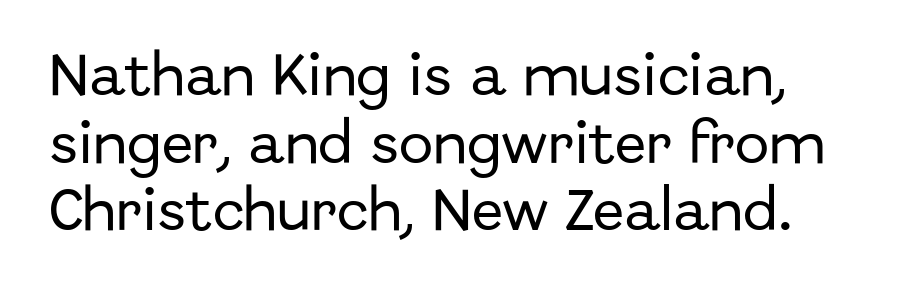
Upright lettering throughout. The compositor pushed each line to the left boundary. Clear beneath every line of the passage. You could not count columns in this text — the font is proportionally spaced.
